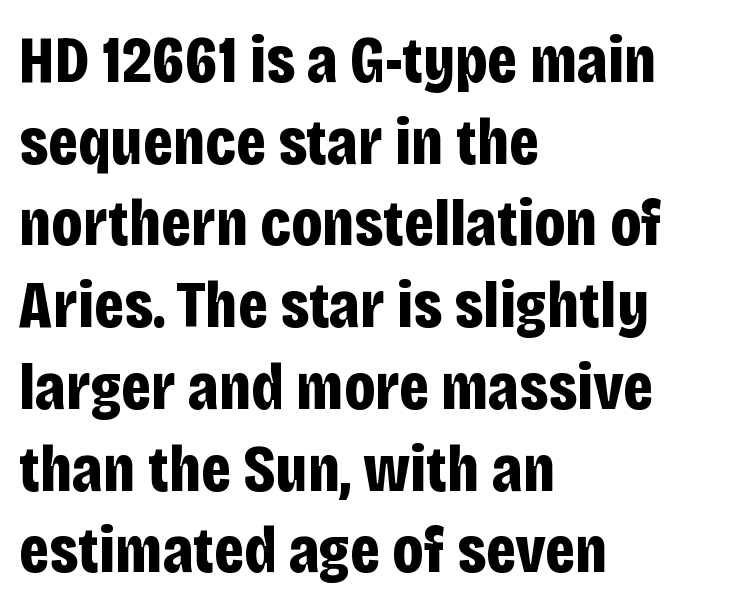
Does the weight exceed regular? Yes, all the way to bold. Is the letter spacing exaggerated? No — it looks like the ordinary default. The rag falls on the right side of this text block. Italic? Not at all — the glyphs are vertical. A clean baseline with only descenders dipping below it.
